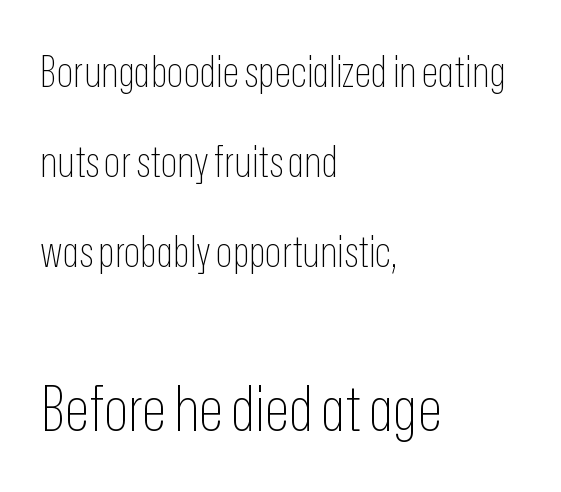
{"serif": "no", "italic": "no", "bold": "no", "weight": "thin", "width": "condensed", "stroke_contrast": "low", "x_height": "medium", "monospaced": "no", "underline": "no", "align": "left", "line_spacing": "loose", "line_spacing_ratio": 2.09, "letter_spacing": "normal", "letter_spacing_em": 0.0, "larger_block": "second", "size_ratio": 1.49, "glyph_px": 64}
